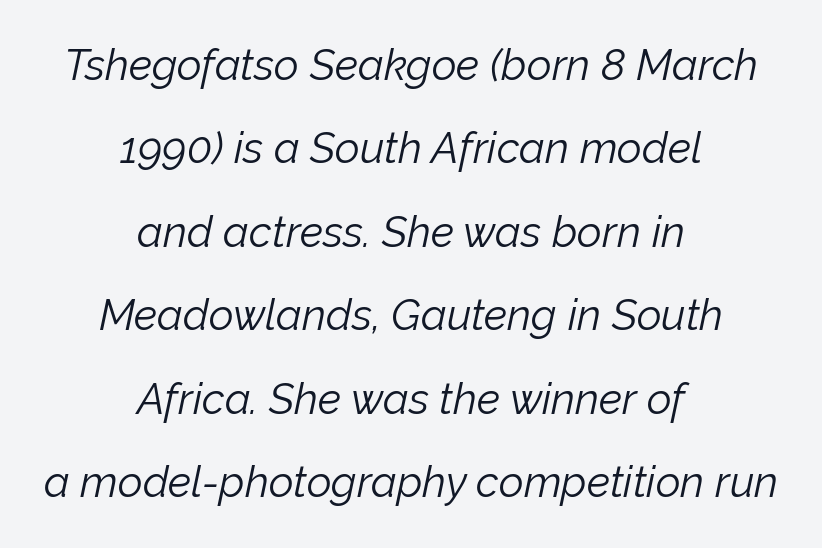
Q: Is the text bold? A: No.
Q: Is the text italic (slanted)? A: Yes, it leans right by about 12 degrees.
Q: Is the text underlined? A: No.
Q: How is the paragraph aligned? A: Centered.
Q: Is the spacing between letters normal or unusually wide? A: Normal.
Q: Is the spacing between lines tight, normal or loose? A: Loose.
Q: Width (condensed, normal, or wide)? A: Normal.
Q: Stroke contrast? A: Low.
Q: x-height? A: Medium.
Q: Monospaced? A: No.
